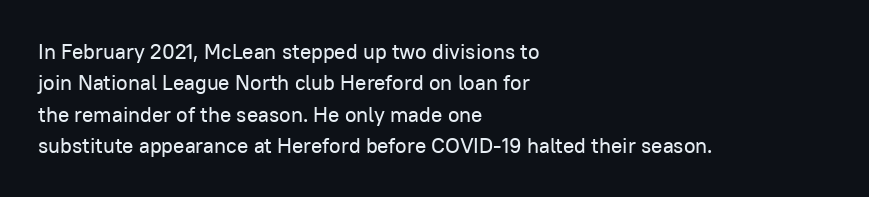
The image shows 21 px text type, upright; set left-aligned, normal line spacing (1.49x), normal letter spacing, not underlined.
